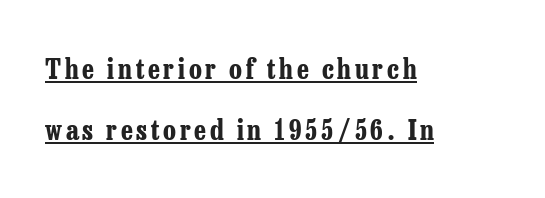
Horizontal bands of white between lines are thick stripes. The passage shown is underscored from start to finish. Each line starts at the same left margin while the right side varies. Nope, not italic — everything's standing straight. Students, this is bold: see how much ink each stroke carries.
